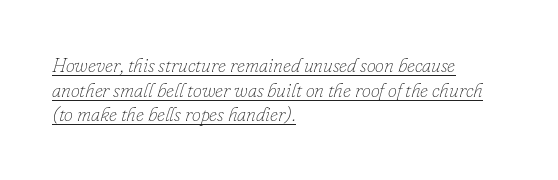
Where is the straight margin? On the left. Standard letterfit; no display-style spreading of the glyphs. The typography opts for an oblique posture over an upright one. The words here are underlined. On a weight scale, this lands at 450 or below.
